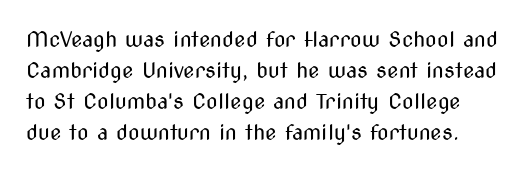
Bold? No — there's no thickening of the strokes. Descenders hang freely into open space. Line spacing here is normal. Observe the ordinary spacing: letters are neighbours, not strangers. Every stem runs plumb, perpendicular to the baseline.
